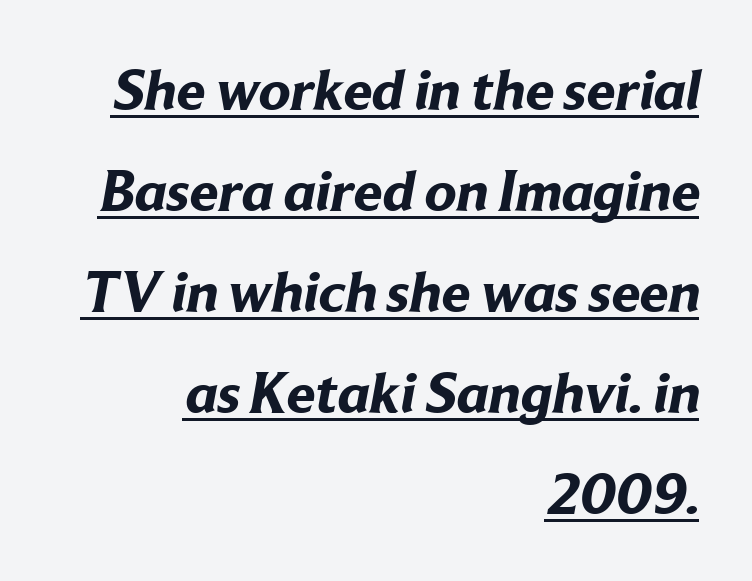
The image shows 58 px bold sans-serif type; set right-aligned, line spacing 1.74x, normal letter spacing, underlined; low stroke contrast and a medium x-height.
